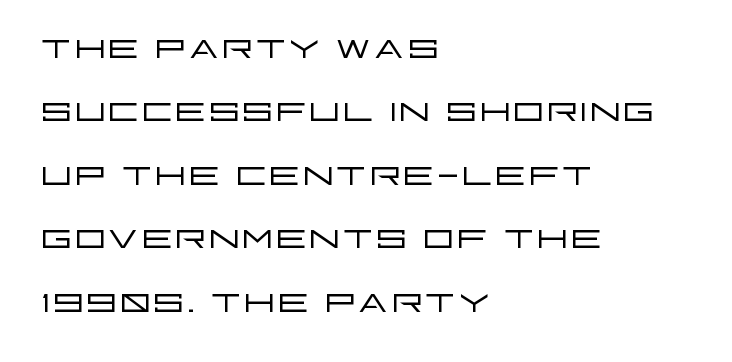
Q: Is the text bold? A: No.
Q: Is the text italic (slanted)? A: No, it is upright.
Q: Is the typeface a serif or a sans-serif typeface? A: Sans-serif.
Q: Is the text underlined? A: No.
Q: How is the paragraph aligned? A: Left-aligned.
Q: Is the spacing between letters normal or unusually wide? A: Normal.
Q: Is the spacing between lines tight, normal or loose? A: Normal.
Q: Width (condensed, normal, or wide)? A: Wide.
Q: Stroke contrast? A: Low.
Q: x-height? A: Large.
Q: Monospaced? A: No.
